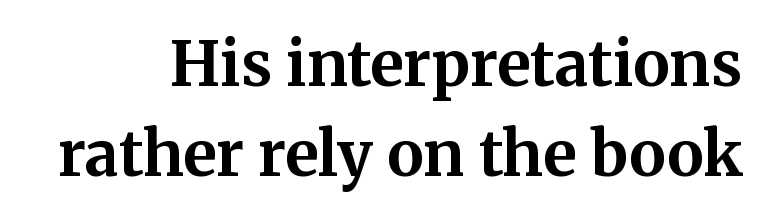
{"serif": "yes", "italic": "no", "bold": "yes", "weight": "bold", "width": "normal", "stroke_contrast": "medium", "x_height": "medium", "monospaced": "no", "underline": "no", "line_spacing": "normal", "line_spacing_ratio": 1.45, "letter_spacing": "normal", "letter_spacing_em": 0.0, "glyph_px": 62}
